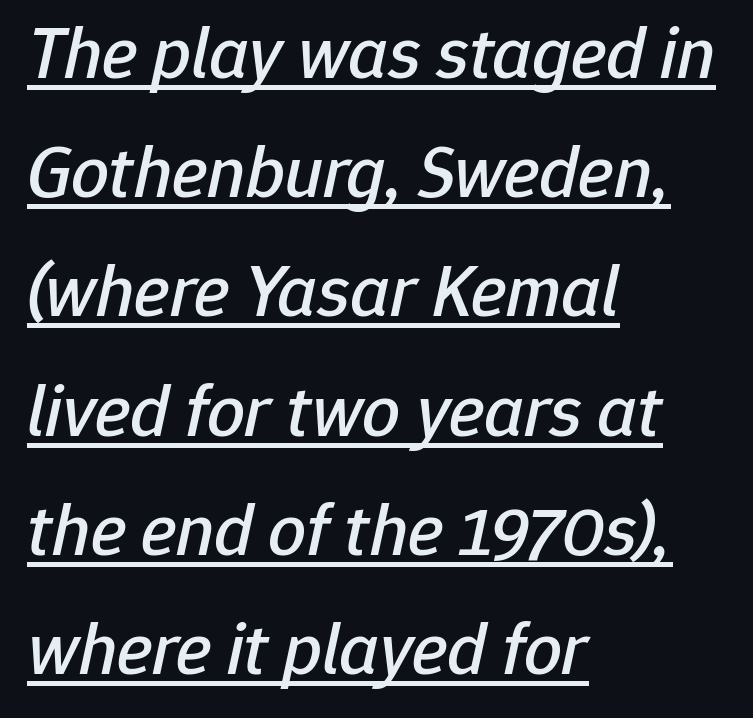
Q: Is the text italic (slanted)? A: Yes, it leans right by about 12 degrees.
Q: Is the text underlined? A: Yes.
Q: How is the paragraph aligned? A: Left-aligned.
Q: Is the spacing between letters normal or unusually wide? A: Normal.
Q: Is the spacing between lines tight, normal or loose? A: Normal.
Q: Width (condensed, normal, or wide)? A: Normal.
Q: Stroke contrast? A: Low.
Q: x-height? A: Medium.
Q: Monospaced? A: No.
